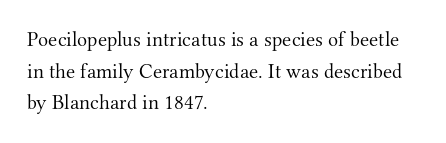
Style check: upright. Leftover space on each line is placed entirely after the last word. The rows are spaced the way most documents space them. The font is comparable to plain body text, perhaps lighter. Honestly, there is no underline to notice here at all. Nobody touched the tracking dial on this one.
